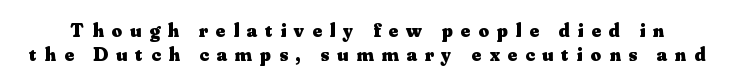
Q: Is the text bold? A: Yes.
Q: Is the text italic (slanted)? A: No, it is upright.
Q: Is the text underlined? A: No.
Q: Is the spacing between letters normal or unusually wide? A: Unusually wide.
